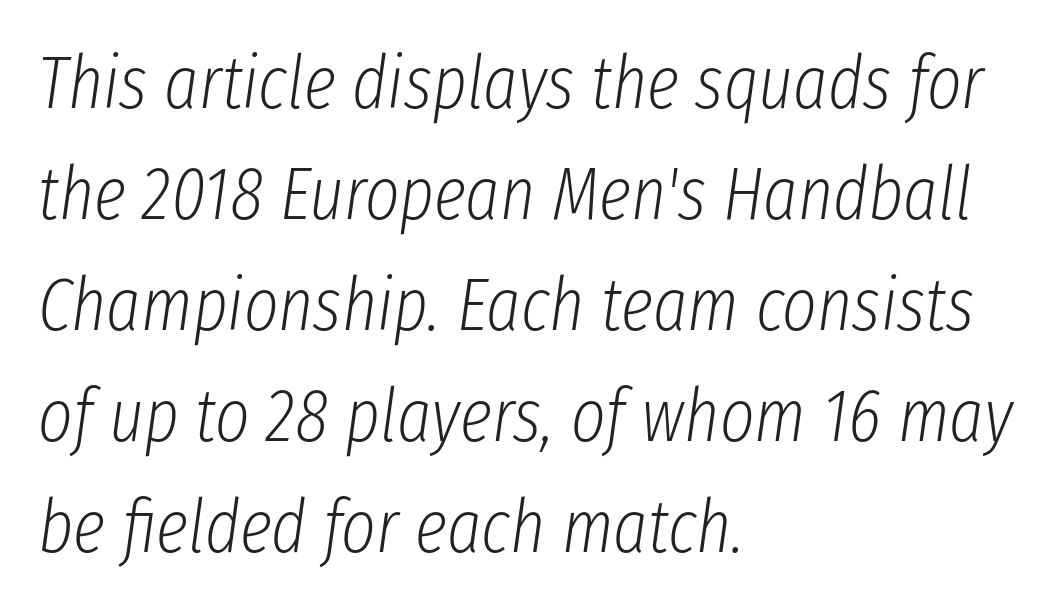
These lines stack with their left ends in a neat column. The font's italic variant was chosen for this text. Vertically, the passage feels balanced, rows spaced as you'd expect. The passage shown has conventional tracking throughout.
